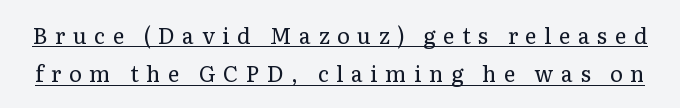
The image shows 22 px text type, upright; set line spacing 1.75x, unusually wide letter spacing (+0.34 em), underlined.
